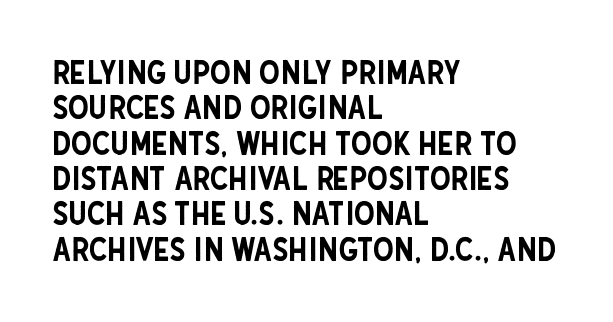
The image shows 33 px condensed sans-serif type, upright; set left-aligned, tight line spacing (1.07x), normal letter spacing, not underlined; low stroke contrast and a large x-height.
